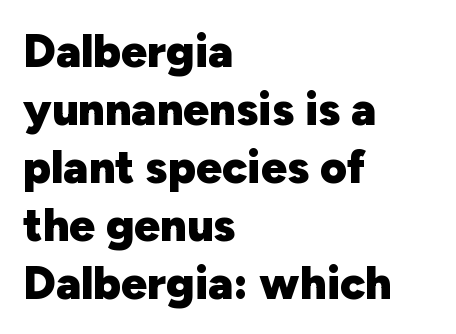
Q: Is the text bold? A: Yes.
Q: Is the text italic (slanted)? A: No, it is upright.
Q: Is the typeface a serif or a sans-serif typeface? A: Sans-serif.
Q: Is the text underlined? A: No.
Q: How is the paragraph aligned? A: Left-aligned.
Q: Is the spacing between letters normal or unusually wide? A: Normal.
Q: Is the spacing between lines tight, normal or loose? A: Normal.
Q: Width (condensed, normal, or wide)? A: Normal.
Q: Stroke contrast? A: Low.
Q: x-height? A: Medium.
Q: Monospaced? A: No.
